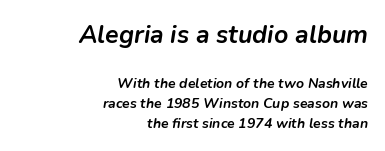
Q: Is the text bold? A: Yes.
Q: Is the text italic (slanted)? A: Yes, it leans right by about 9 degrees.
Q: Is the text underlined? A: No.
Q: How is the paragraph aligned? A: Right-aligned.
Q: Is the spacing between letters normal or unusually wide? A: Normal.
Q: Is the spacing between lines tight, normal or loose? A: Normal.
Q: Which block of text is set in a larger size, the first (top) or the second (bottom)? A: The first (top) one.
